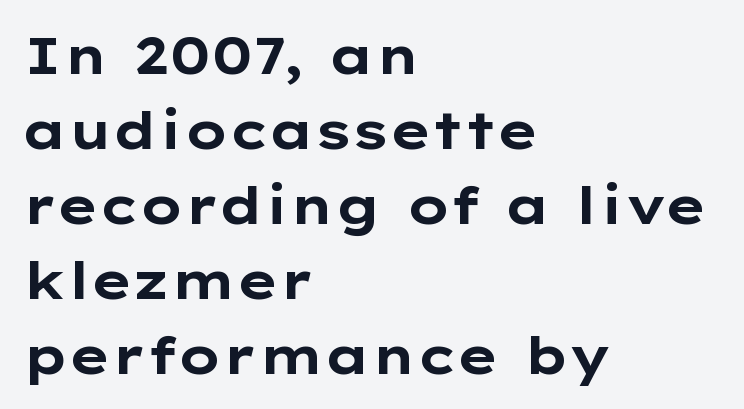
Q: Is the text bold? A: Yes.
Q: Is the text italic (slanted)? A: No, it is upright.
Q: Is the typeface a serif or a sans-serif typeface? A: Sans-serif.
Q: Is the text underlined? A: No.
Q: How is the paragraph aligned? A: Left-aligned.
Q: Is the spacing between letters normal or unusually wide? A: Normal.
Q: Is the spacing between lines tight, normal or loose? A: Normal.
Q: Width (condensed, normal, or wide)? A: Wide.
Q: Stroke contrast? A: Low.
Q: x-height? A: Medium.
Q: Monospaced? A: No.
